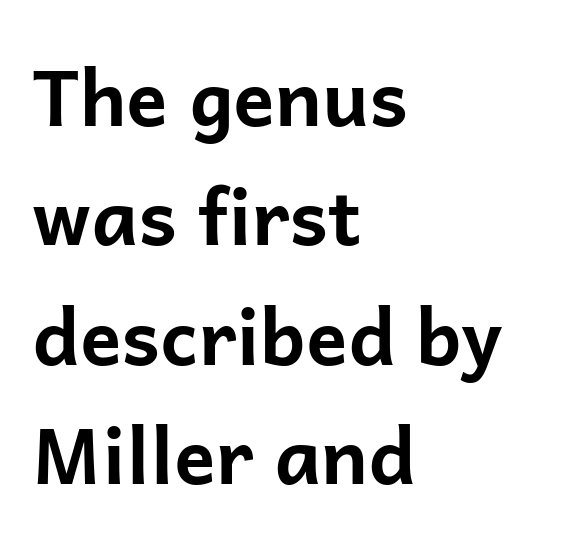
Q: Is the text bold? A: Yes.
Q: Is the text italic (slanted)? A: No, it is upright.
Q: Is the typeface a serif or a sans-serif typeface? A: Sans-serif.
Q: Is the text underlined? A: No.
Q: How is the paragraph aligned? A: Left-aligned.
Q: Is the spacing between letters normal or unusually wide? A: Normal.
Q: Is the spacing between lines tight, normal or loose? A: Normal.
Q: Width (condensed, normal, or wide)? A: Normal.
Q: Stroke contrast? A: Low.
Q: x-height? A: Medium.
Q: Monospaced? A: No.
